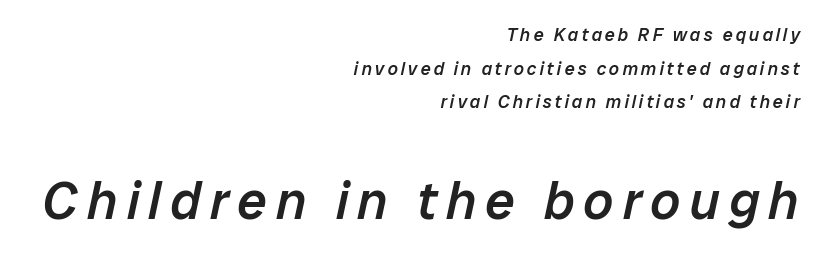
{"italic": "yes", "lean": "right", "slant_degrees": 12, "bold": "semi", "weight": "semibold", "width": "normal", "stroke_contrast": "low", "x_height": "medium", "monospaced": "no", "underline": "no", "align": "right", "line_spacing_ratio": 1.87, "larger_block": "second", "size_ratio": 2.94, "glyph_px": 53}
